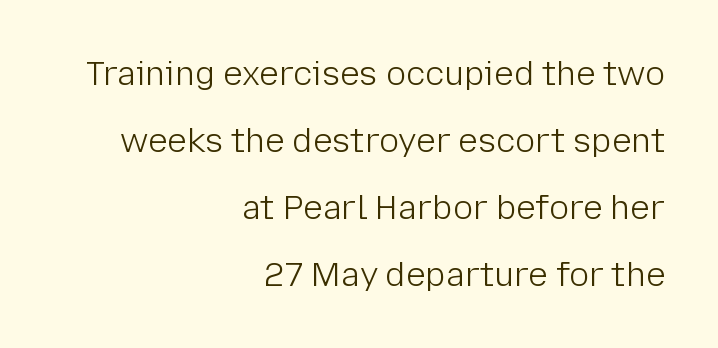
{"serif": "no", "italic": "no", "bold": "no", "weight": "light", "width": "normal", "stroke_contrast": "low", "x_height": "medium", "monospaced": "no", "underline": "no", "align": "right", "line_spacing": "loose", "line_spacing_ratio": 2.03, "letter_spacing": "normal", "letter_spacing_em": 0.0, "glyph_px": 33}
